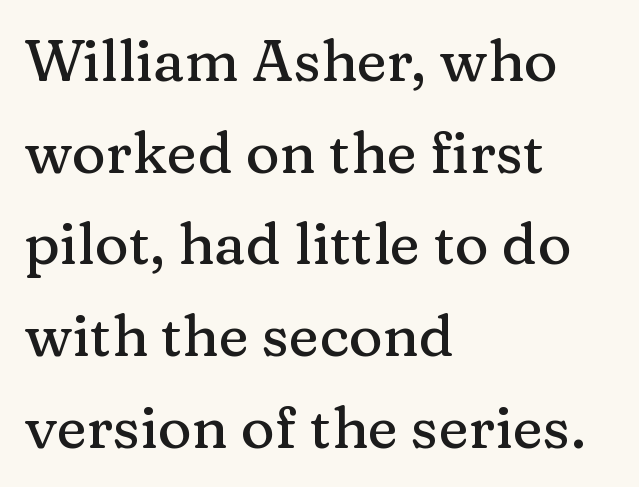
{"serif": "yes", "italic": "no", "width": "normal", "stroke_contrast": "medium", "x_height": "medium", "monospaced": "no", "underline": "no", "align": "left", "line_spacing": "normal", "line_spacing_ratio": 1.58, "letter_spacing": "normal", "letter_spacing_em": 0.0, "glyph_px": 58}
